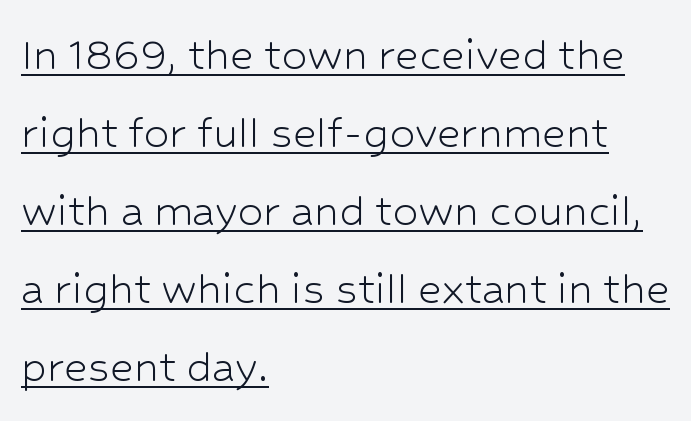
The image shows 51 px light sans-serif type, upright; set left-aligned, normal line spacing (1.53x), normal letter spacing, underlined; low stroke contrast and a medium x-height.
